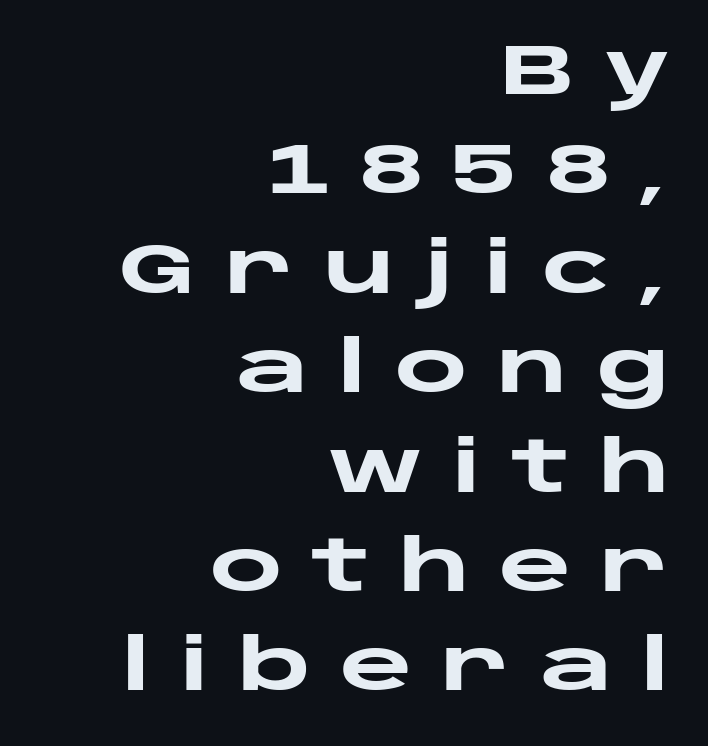
{"serif": "no", "italic": "no", "bold": "yes", "weight": "heavy", "width": "wide", "stroke_contrast": "low", "x_height": "large", "monospaced": "no", "underline": "no", "align": "right", "line_spacing": "normal", "line_spacing_ratio": 1.42, "letter_spacing": "wide", "letter_spacing_em": 0.41, "glyph_px": 70}
